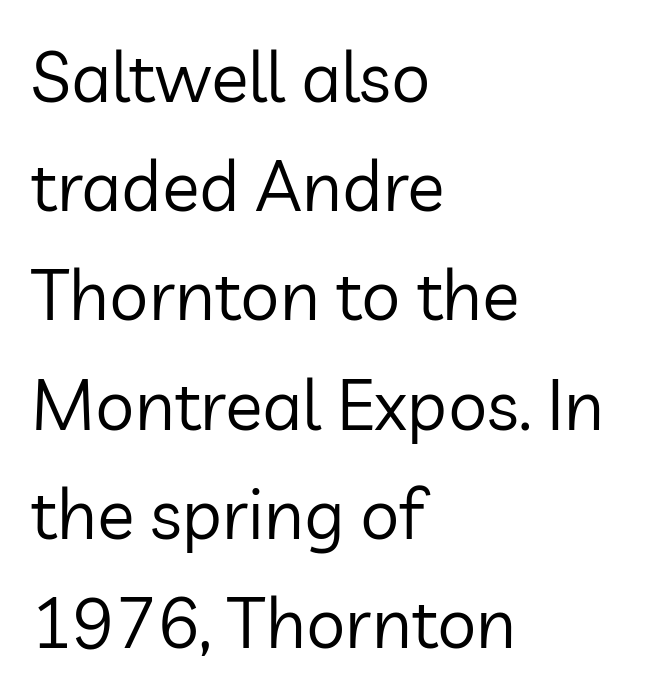
{"serif": "no", "italic": "no", "bold": "no", "weight": "regular", "width": "normal", "stroke_contrast": "low", "x_height": "medium", "monospaced": "no", "underline": "no", "align": "left", "line_spacing": "normal", "line_spacing_ratio": 1.56, "letter_spacing": "normal", "letter_spacing_em": 0.0, "glyph_px": 70}
